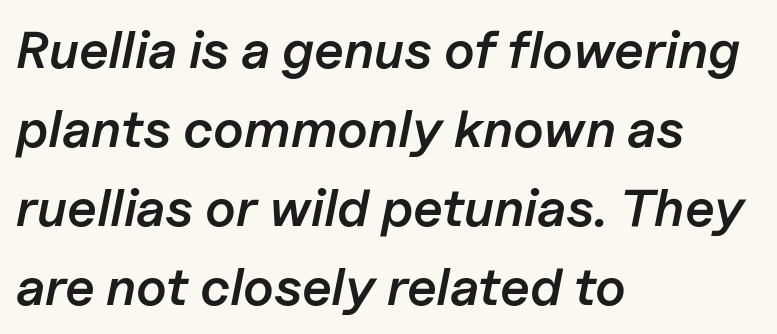
The image shows 53 px semibold type, italic (leaning right); set left-aligned, normal line spacing (1.49x), normal letter spacing, not underlined; low stroke contrast and a medium x-height.
